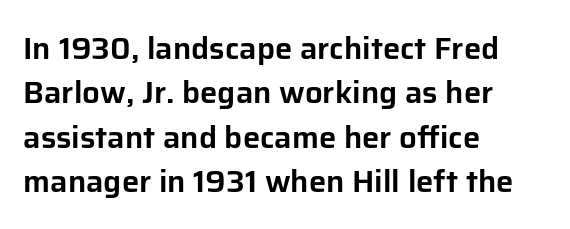
The image shows 31 px sans-serif type, upright; set left-aligned, normal line spacing (1.43x), normal letter spacing, not underlined; low stroke contrast and a medium x-height.
